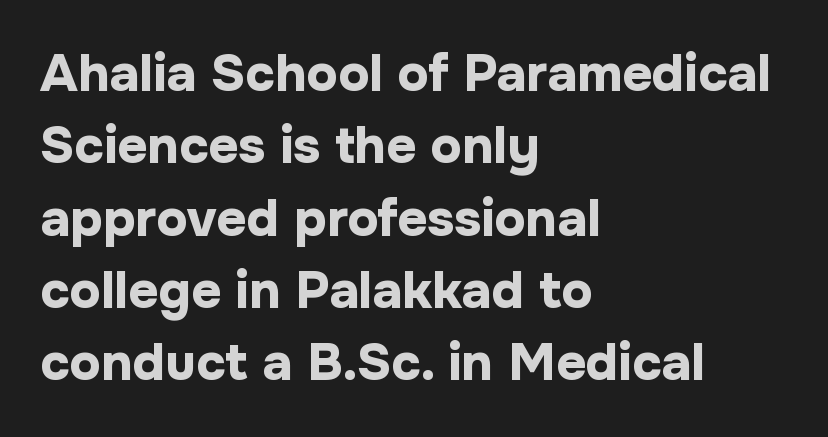
{"serif": "no", "italic": "no", "bold": "yes", "weight": "bold", "width": "normal", "stroke_contrast": "low", "x_height": "medium", "monospaced": "no", "underline": "no", "align": "left", "line_spacing": "normal", "line_spacing_ratio": 1.39, "letter_spacing": "normal", "letter_spacing_em": 0.0, "glyph_px": 52}
